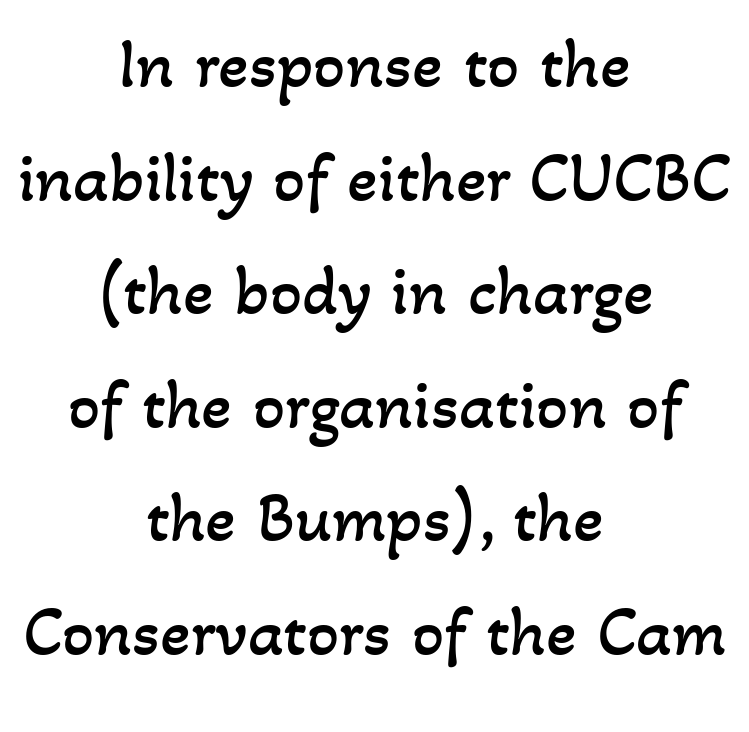
{"bold": "no", "weight": "regular", "width": "normal", "stroke_contrast": "low", "x_height": "small", "monospaced": "no", "underline": "no", "align": "center", "line_spacing": "normal", "line_spacing_ratio": 1.6, "letter_spacing": "normal", "letter_spacing_em": 0.0, "glyph_px": 71}
